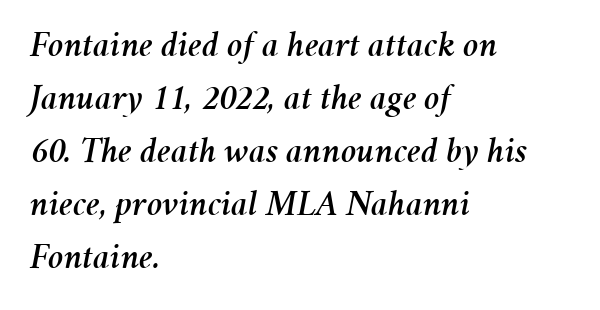
The image shows 37 px text type, italic (leaning right); set left-aligned, normal line spacing (1.43x), normal letter spacing, not underlined; medium stroke contrast and a medium x-height.
